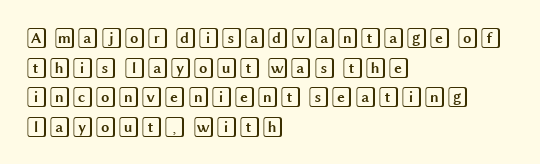
Q: Is the text italic (slanted)? A: No, it is upright.
Q: Is the text underlined? A: No.
Q: How is the paragraph aligned? A: Left-aligned.
Q: Is the spacing between letters normal or unusually wide? A: Normal.
Q: Is the spacing between lines tight, normal or loose? A: Normal.
